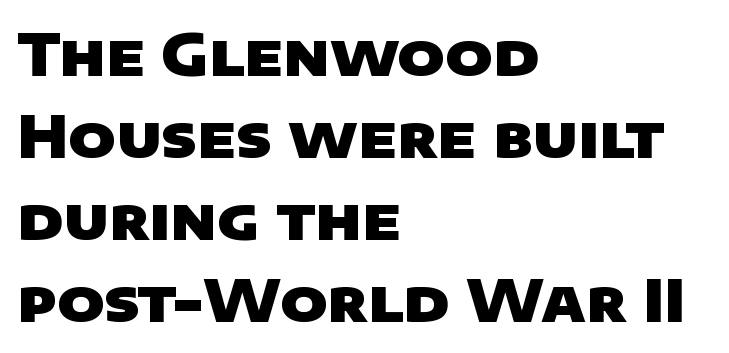
The paragraph has a hard left edge and a soft right edge. Is the type bold? Yes — the strokes are clearly thick and heavy. The block of text has a typical density, with ordinary space between rows. The gap between lines stays unmarked.
